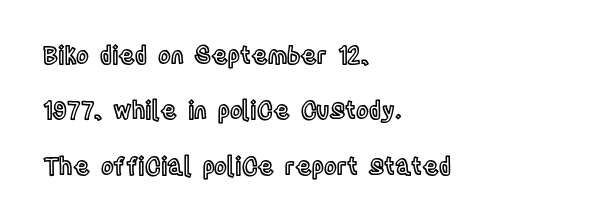
Each line starts at the same left margin while the right side varies. No italicization has been applied; the sample stays upright. There is no visible air inserted between adjacent glyphs. What's the leading like? Stretched, with rows far apart. The words here are not underlined.
